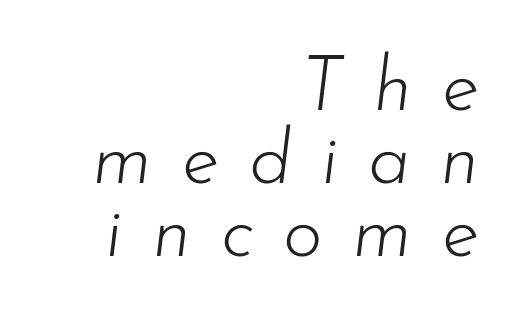
The face used here is rendered with a markedly widened letterfit. The typeface has the unassuming heft of standard copy or less. Unmarked baselines from the first word to the last. Varying glyph widths throughout — classic text-font behaviour. The letters are slanted; this is an italic face. Honestly, the rows look squashed on top of each other.
